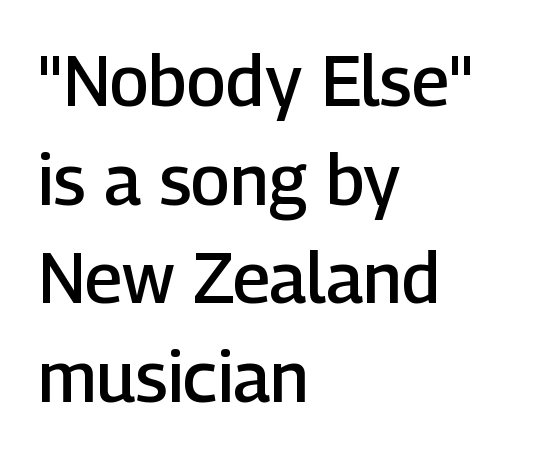
I'd call this a sans setting — the letters go barefoot. Here the designer chose a conventional face with non-uniform glyph widths. Does the copy run flush right? No — it runs flush left. I'd describe the lettering as semibold — firm but not a full bold. Italic? Not at all — the glyphs are vertical.
